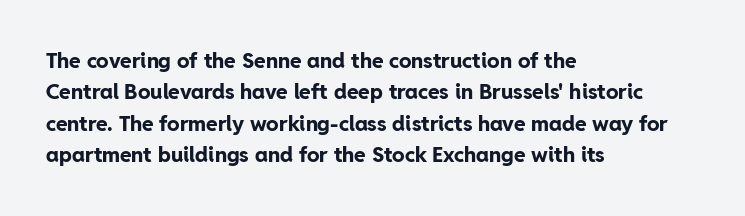
Set as a true bold cut, around the 700 mark. You can tell it's not italic because the verticals are truly vertical. Horizontally, the lines are justified to the leading edge only. Evenly set lines give the paragraph a standard silhouette. Just letters on the line, the space beneath them empty. Compared with typical body copy, the letter spacing here is the same.
